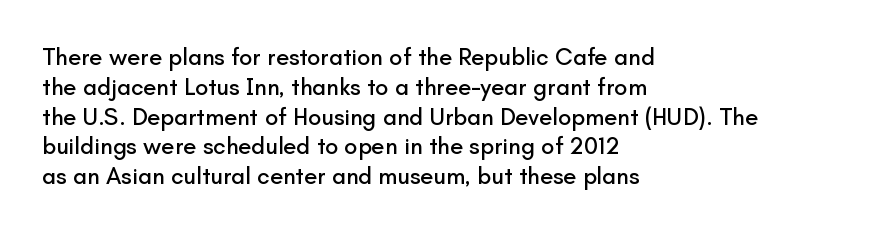
{"italic": "no", "underline": "no", "align": "left", "line_spacing_ratio": 1.24, "letter_spacing": "normal", "letter_spacing_em": 0.0, "glyph_px": 24}
